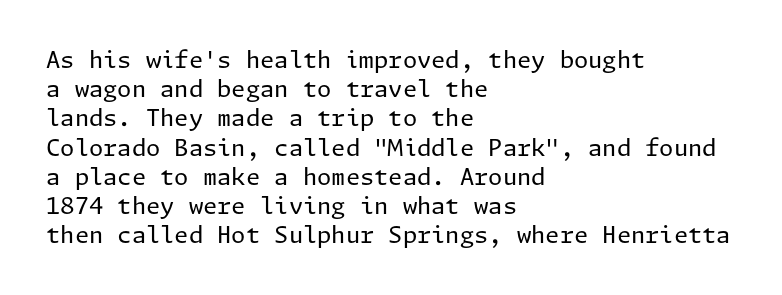
The image shows 23 px text type, upright; set left-aligned, normal line spacing (1.27x), normal letter spacing, not underlined.
